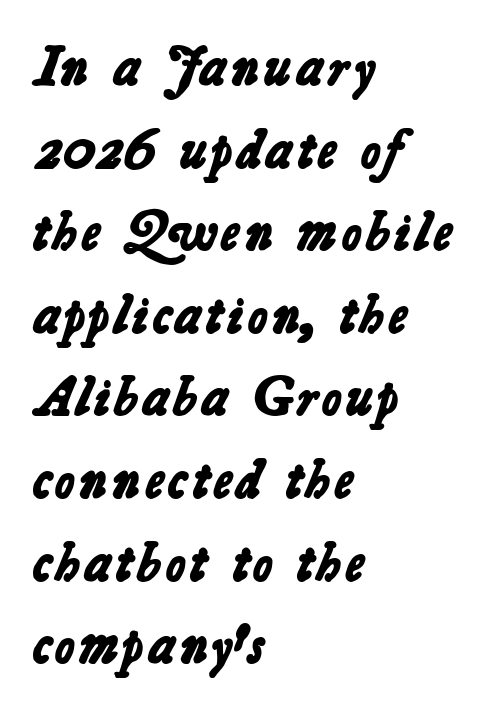
Q: Is the text bold? A: Yes.
Q: Is the typeface a serif or a sans-serif typeface? A: Sans-serif.
Q: Is the text underlined? A: No.
Q: How is the paragraph aligned? A: Left-aligned.
Q: Is the spacing between letters normal or unusually wide? A: Normal.
Q: Is the spacing between lines tight, normal or loose? A: Normal.
Q: Width (condensed, normal, or wide)? A: Normal.
Q: Stroke contrast? A: Low.
Q: x-height? A: Medium.
Q: Monospaced? A: No.
